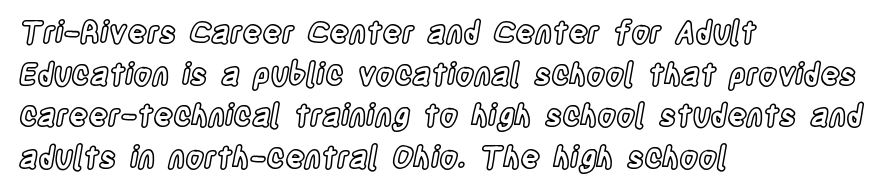
The image shows 30 px condensed type; set left-aligned, normal line spacing (1.39x), normal letter spacing, not underlined; a large x-height.
